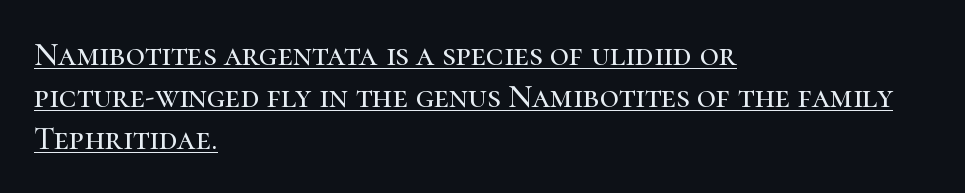
The image shows 33 px serif type, upright; set left-aligned, normal line spacing (1.27x), normal letter spacing, underlined; high stroke contrast and a medium x-height.
